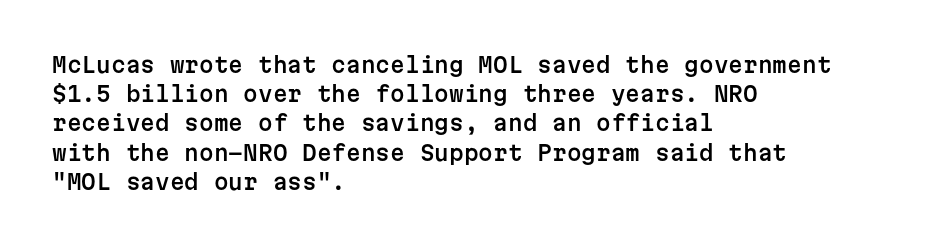
{"italic": "no", "underline": "no", "align": "left", "line_spacing": "normal", "line_spacing_ratio": 1.39, "letter_spacing": "normal", "letter_spacing_em": 0.0, "glyph_px": 21}
